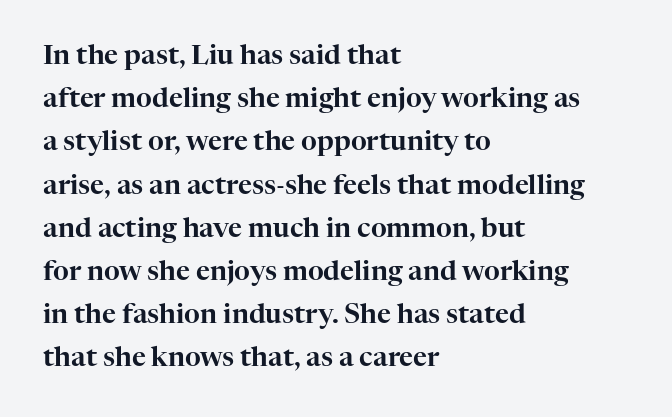
Anything drawn beneath the words? Only blank space. In terms of letterspacing, this is plain default setting. No italicization has been applied; the sample stays upright. The block of text has a typical density, with ordinary space between rows. Horizontal alignment here is leftward, the default for most running prose.
